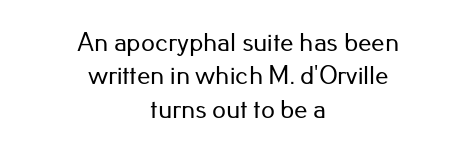
The passage shown has conventional tracking throughout. Designer's note — italics off, roman on. Horizontally, the lines are justified to the midpoint only. The specimen omits any rule beneath the text block's lines.
